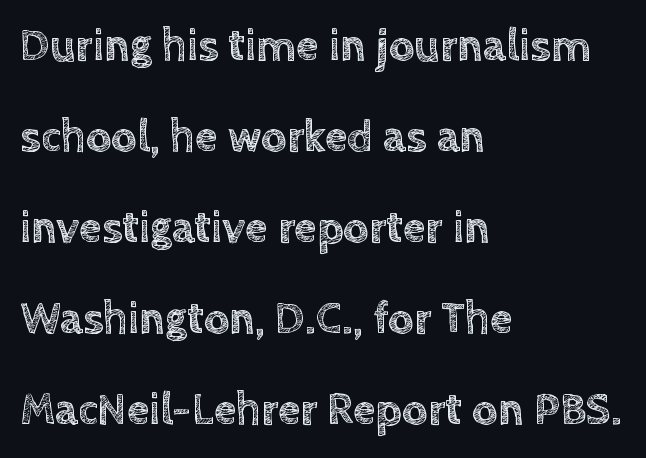
The image shows 45 px text type, upright; set left-aligned, loose line spacing (2.02x), normal letter spacing, not underlined; a large x-height.
